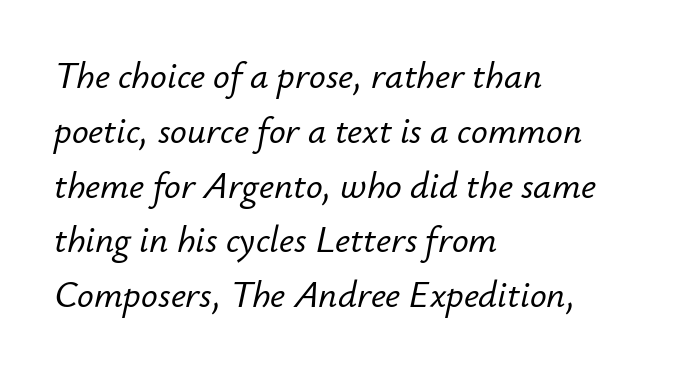
Q: Is the text italic (slanted)? A: Yes, it leans right by about 12 degrees.
Q: Is the text underlined? A: No.
Q: How is the paragraph aligned? A: Left-aligned.
Q: Is the spacing between letters normal or unusually wide? A: Normal.
Q: Is the spacing between lines tight, normal or loose? A: Normal.
Q: Width (condensed, normal, or wide)? A: Normal.
Q: Stroke contrast? A: Low.
Q: x-height? A: Small.
Q: Monospaced? A: No.
